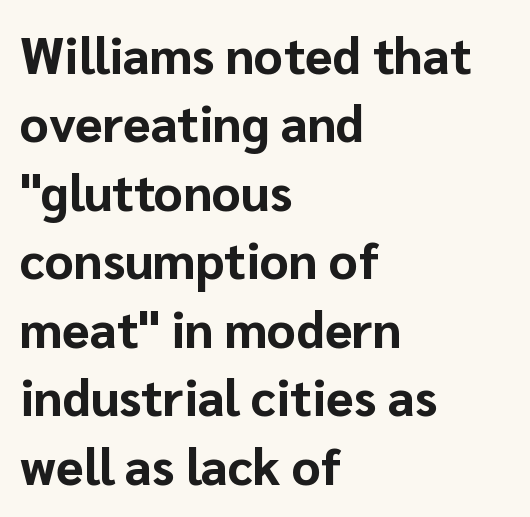
Q: Is the text bold? A: Yes.
Q: Is the text italic (slanted)? A: No, it is upright.
Q: Is the typeface a serif or a sans-serif typeface? A: Sans-serif.
Q: Is the text underlined? A: No.
Q: How is the paragraph aligned? A: Left-aligned.
Q: Is the spacing between letters normal or unusually wide? A: Normal.
Q: Is the spacing between lines tight, normal or loose? A: Normal.
Q: Width (condensed, normal, or wide)? A: Normal.
Q: Stroke contrast? A: Low.
Q: x-height? A: Medium.
Q: Monospaced? A: No.
